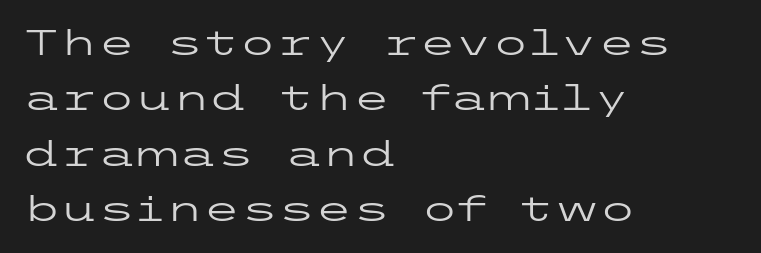
The image shows 34 px regular-weight, wide sans-serif type, upright; set left-aligned, normal line spacing (1.63x), normal letter spacing, not underlined; low stroke contrast and a medium x-height.
